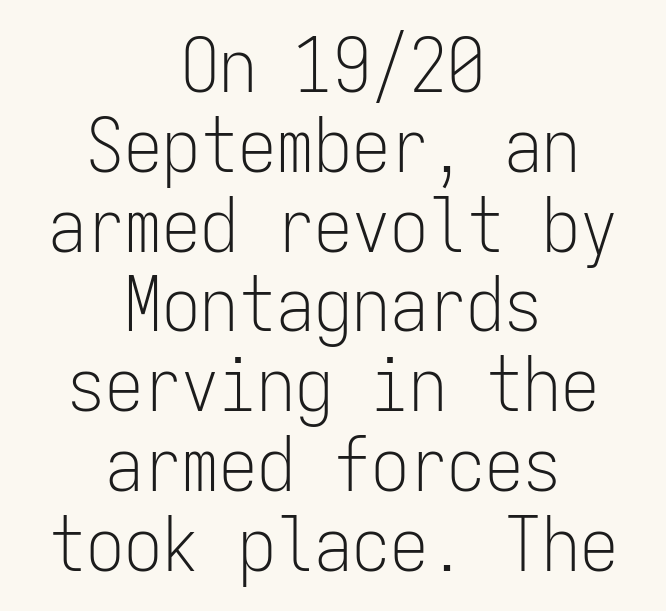
The image shows 76 px light, condensed sans-serif type, upright, monospaced; set centered, tight line spacing (1.05x), normal letter spacing, not underlined; low stroke contrast and a medium x-height.
